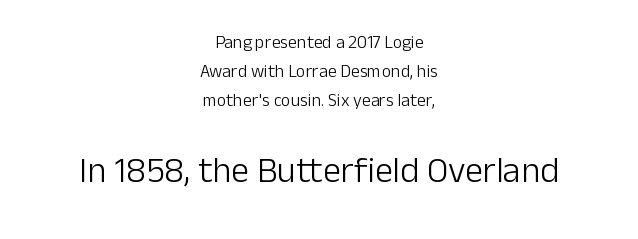
{"serif": "no", "italic": "no", "bold": "no", "weight": "light", "width": "normal", "stroke_contrast": "low", "x_height": "medium", "monospaced": "no", "underline": "no", "align": "center", "line_spacing": "normal", "line_spacing_ratio": 1.62, "letter_spacing": "normal", "letter_spacing_em": 0.0, "larger_block": "second", "size_ratio": 2.0, "glyph_px": 36}
